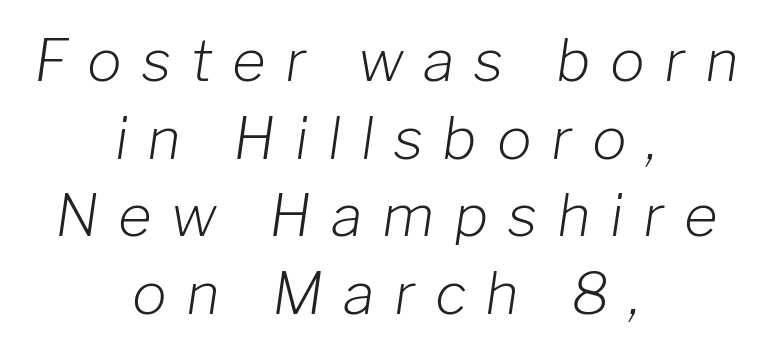
The image shows 58 px light type, italic (leaning right); set centered, normal line spacing (1.34x), unusually wide letter spacing (+0.34 em), not underlined; low stroke contrast and a medium x-height.
